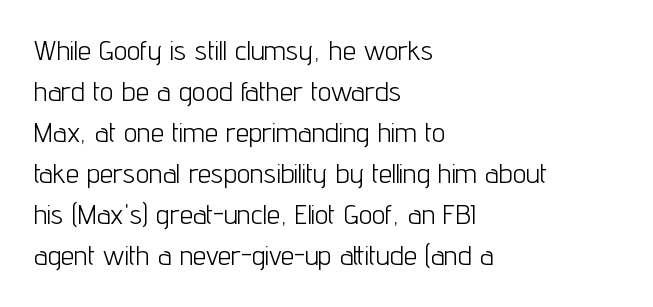
The image shows 27 px text type, upright; set left-aligned, normal line spacing (1.52x), normal letter spacing, not underlined.
